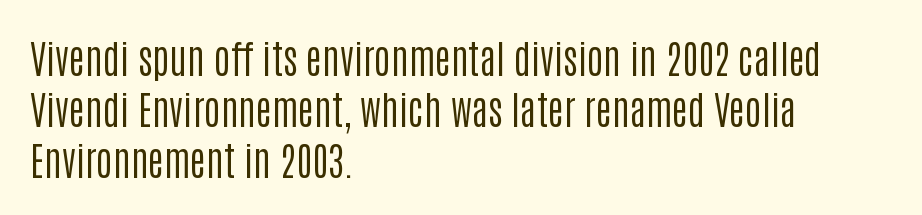
{"serif": "no", "italic": "no", "bold": "no", "weight": "regular", "width": "condensed", "stroke_contrast": "low", "x_height": "large", "monospaced": "no", "underline": "no", "align": "left", "line_spacing": "normal", "line_spacing_ratio": 1.31, "letter_spacing": "normal", "letter_spacing_em": 0.0, "glyph_px": 39}
